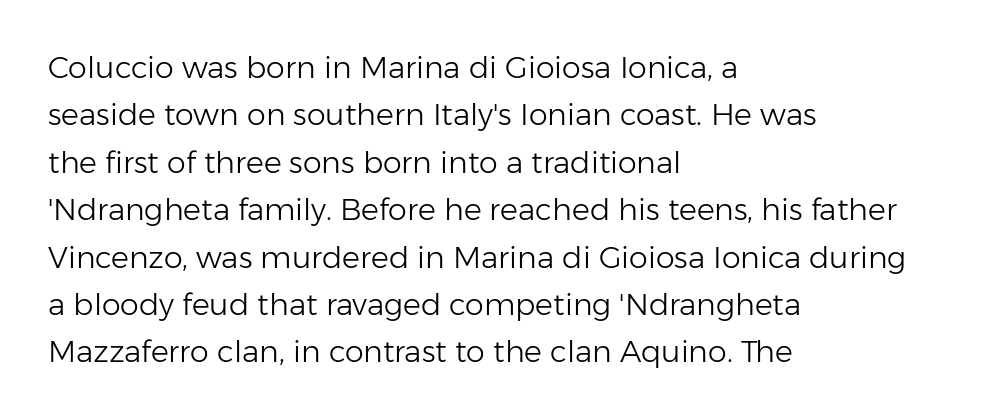
The image shows 30 px light sans-serif type, upright; set left-aligned, normal line spacing (1.58x), normal letter spacing, not underlined; low stroke contrast and a medium x-height.
